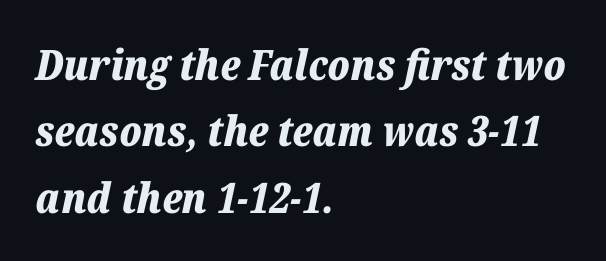
Q: Is the text bold? A: Yes.
Q: Is the text italic (slanted)? A: Yes, it leans right by about 12 degrees.
Q: Is the text underlined? A: No.
Q: How is the paragraph aligned? A: Left-aligned.
Q: Is the spacing between letters normal or unusually wide? A: Normal.
Q: Is the spacing between lines tight, normal or loose? A: Normal.
Q: Width (condensed, normal, or wide)? A: Normal.
Q: Stroke contrast? A: Low.
Q: x-height? A: Medium.
Q: Monospaced? A: No.
